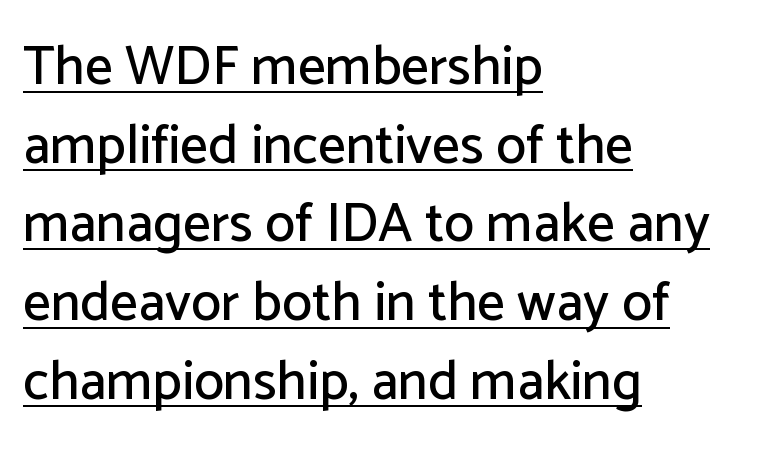
Tracking here is standard; glyphs follow each other at the usual distance. Posture: vertical. Here the designer chose a conventional face with non-uniform glyph widths. These lines are composed in type without serifs. Typeset ragged right — the left edge is the straight one.
